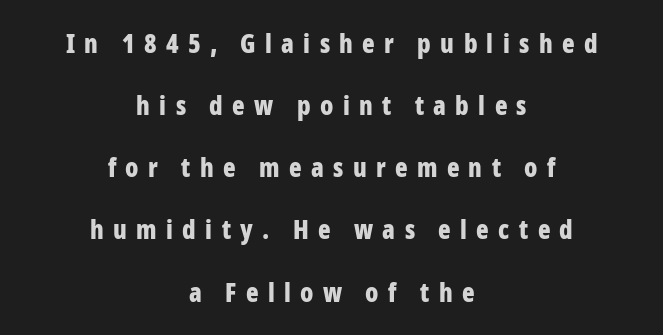
{"italic": "no", "bold": "yes", "underline": "no", "align": "center", "line_spacing": "loose", "line_spacing_ratio": 2.39, "letter_spacing": "wide", "letter_spacing_em": 0.36, "glyph_px": 26}
